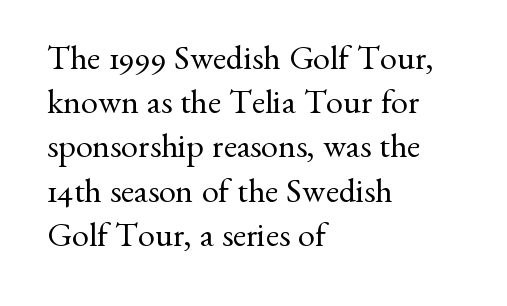
The typesetting does not lean heavy: it is not bold. Are there feet on the stems? There are — it's a serif. The letters sit at their default tracking, neither squeezed nor spread. This rendering features lettering with no underline.
